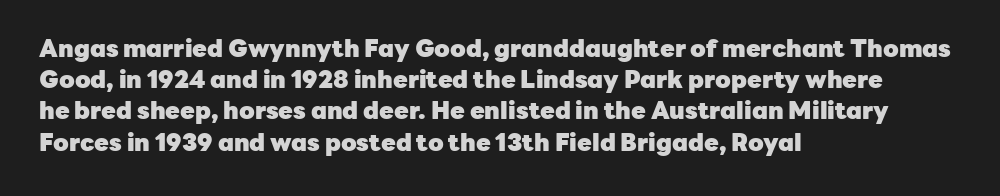
Every letter is thick-stroked: bold, no question. Line starts are locked; line ends wander. What's the leading like? Ordinary, nothing unusual. Glance below the letters and you will spot only blank space.
